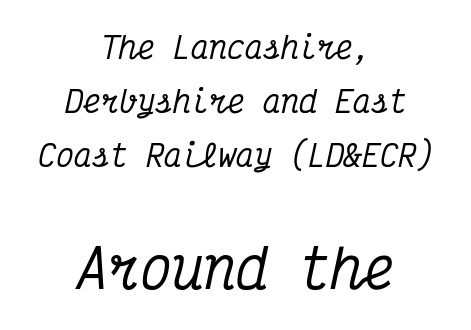
Q: Is the text italic (slanted)? A: Yes, it leans right by about 12 degrees.
Q: Is the typeface a serif or a sans-serif typeface? A: Serif.
Q: Is the text underlined? A: No.
Q: How is the paragraph aligned? A: Centered.
Q: Is the spacing between letters normal or unusually wide? A: Normal.
Q: Which block of text is set in a larger size, the first (top) or the second (bottom)? A: The second (bottom) one.
Q: Width (condensed, normal, or wide)? A: Condensed.
Q: Stroke contrast? A: Medium.
Q: x-height? A: Medium.
Q: Monospaced? A: Yes.
